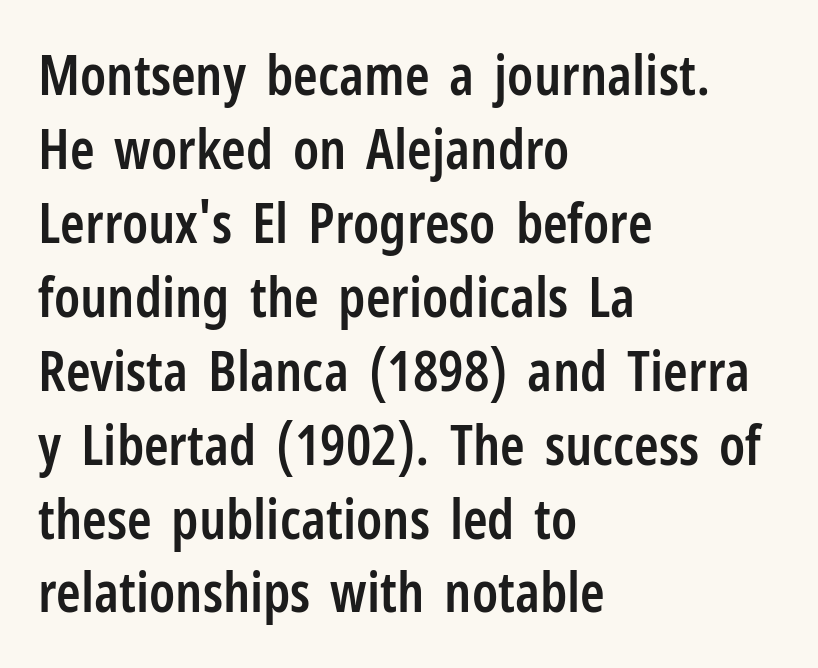
The image shows 56 px semibold, condensed sans-serif type, upright; set left-aligned, normal line spacing (1.32x), normal letter spacing, not underlined; low stroke contrast and a medium x-height.
